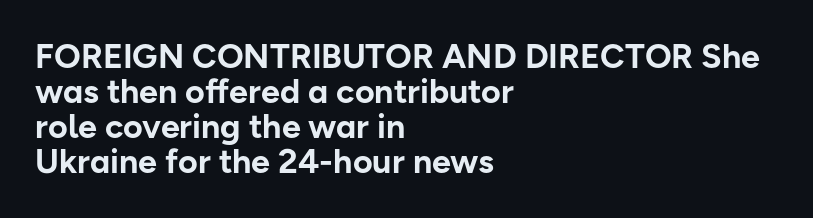
{"serif": "no", "italic": "no", "bold": "yes", "weight": "bold", "width": "normal", "stroke_contrast": "low", "x_height": "medium", "monospaced": "no", "underline": "no", "align": "left", "line_spacing": "tight", "line_spacing_ratio": 1.03, "letter_spacing": "normal", "letter_spacing_em": 0.0, "glyph_px": 34}
